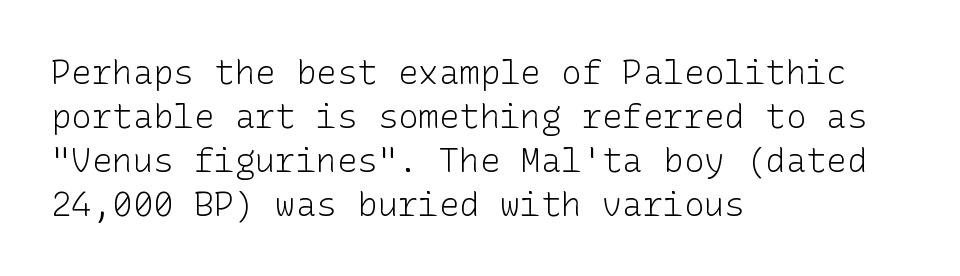
The passage shown is not underscored anywhere. The ragged edge is on the right, which tells us the setting is flush left. Each letter's strokes conclude bluntly, with no projecting serifs. Nothing unusual about the tracking: characters are spaced as the font intends. No italicization has been applied; the sample stays upright.
